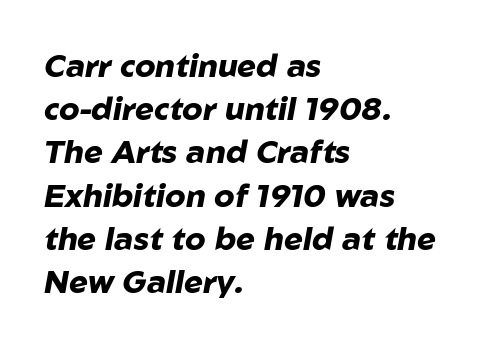
{"italic": "yes", "lean": "right", "slant_degrees": 10, "bold": "yes", "weight": "heavy", "width": "normal", "stroke_contrast": "low", "x_height": "medium", "monospaced": "no", "underline": "no", "align": "left", "line_spacing": "normal", "line_spacing_ratio": 1.35, "letter_spacing": "normal", "letter_spacing_em": 0.0, "glyph_px": 32}
